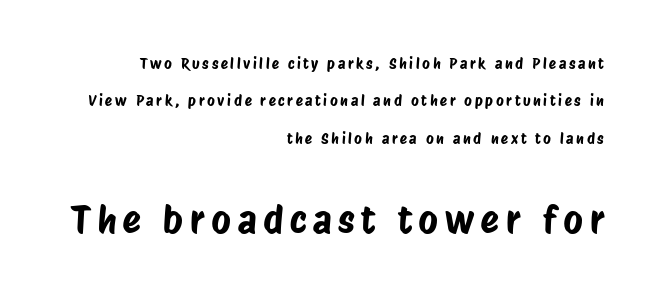
{"serif": "no", "width": "condensed", "stroke_contrast": "low", "x_height": "large", "monospaced": "no", "underline": "no", "align": "right", "line_spacing": "loose", "line_spacing_ratio": 2.49, "larger_block": "second", "size_ratio": 2.53, "glyph_px": 38}
